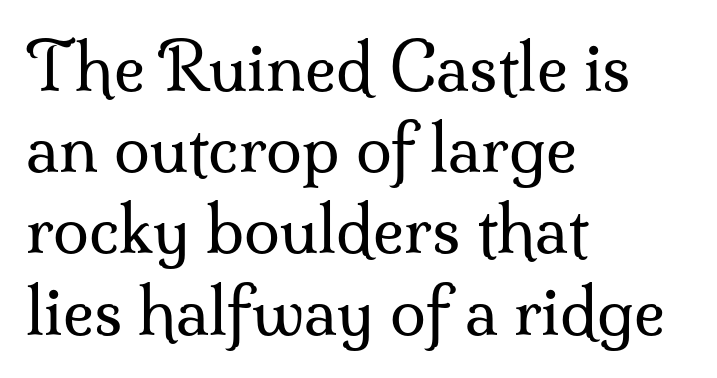
{"serif": "yes", "italic": "no", "bold": "no", "weight": "regular", "width": "normal", "stroke_contrast": "medium", "x_height": "small", "monospaced": "no", "underline": "no", "align": "left", "line_spacing": "normal", "line_spacing_ratio": 1.25, "letter_spacing": "normal", "letter_spacing_em": 0.0, "glyph_px": 65}
